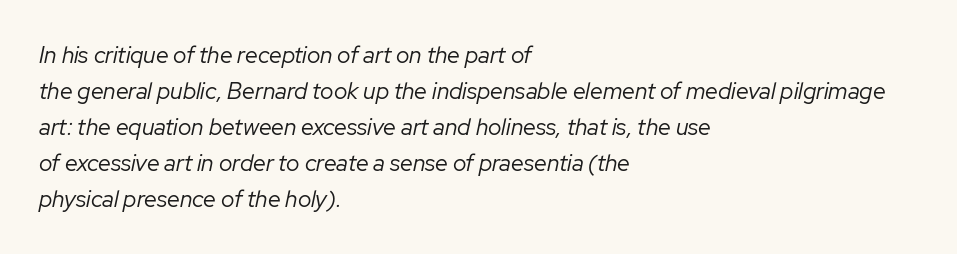
Q: Is the text bold? A: No.
Q: Is the text italic (slanted)? A: Yes, it leans right by about 12 degrees.
Q: Is the text underlined? A: No.
Q: How is the paragraph aligned? A: Left-aligned.
Q: Is the spacing between letters normal or unusually wide? A: Normal.
Q: Is the spacing between lines tight, normal or loose? A: Normal.
